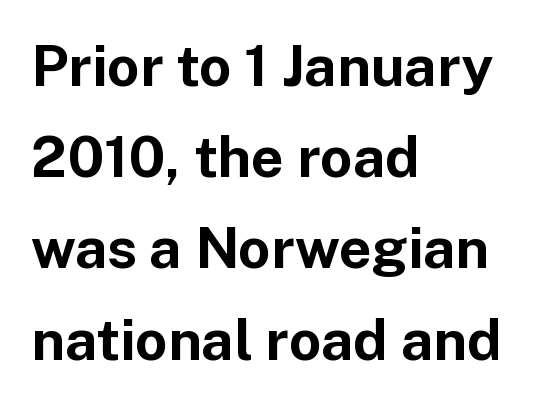
Designer's note — italics off, roman on. Normally led — the rows are evenly, conventionally spaced. A full-strength bold gives these letters their thick strokes. Clear beneath every line of the passage. The face used here is proportionally spaced, like ordinary book or web type. No extra tracking has been applied to these lines.
